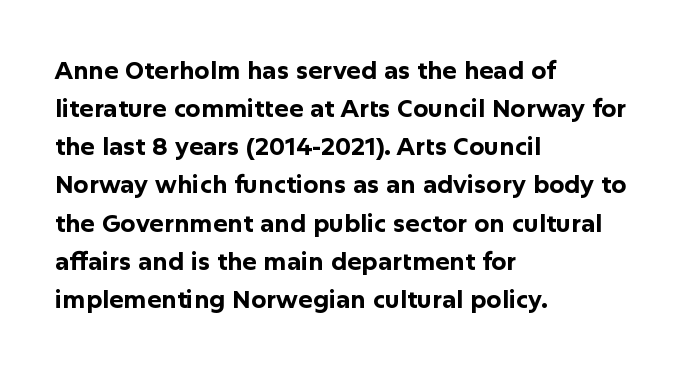
Q: Is the text bold? A: Yes.
Q: Is the text italic (slanted)? A: No, it is upright.
Q: Is the text underlined? A: No.
Q: How is the paragraph aligned? A: Left-aligned.
Q: Is the spacing between letters normal or unusually wide? A: Normal.
Q: Is the spacing between lines tight, normal or loose? A: Normal.
